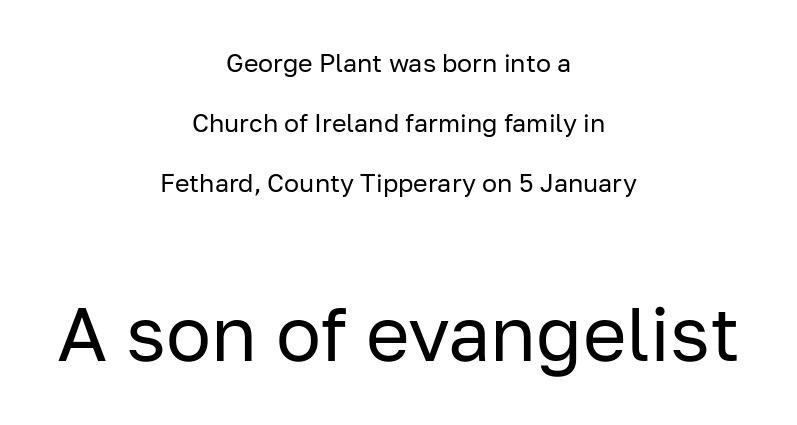
{"serif": "no", "italic": "no", "bold": "no", "weight": "regular", "width": "normal", "stroke_contrast": "low", "x_height": "medium", "monospaced": "no", "underline": "no", "align": "center", "line_spacing": "loose", "line_spacing_ratio": 2.4, "letter_spacing": "normal", "letter_spacing_em": 0.0, "larger_block": "second", "size_ratio": 3.0, "glyph_px": 75}
